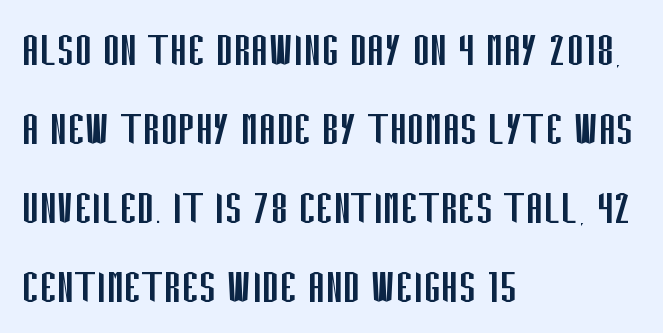
Q: Is the text bold? A: No.
Q: Is the text italic (slanted)? A: No, it is upright.
Q: Is the typeface a serif or a sans-serif typeface? A: Sans-serif.
Q: Is the text underlined? A: No.
Q: How is the paragraph aligned? A: Left-aligned.
Q: Is the spacing between letters normal or unusually wide? A: Normal.
Q: Is the spacing between lines tight, normal or loose? A: Normal.
Q: Width (condensed, normal, or wide)? A: Condensed.
Q: Stroke contrast? A: Low.
Q: x-height? A: Large.
Q: Monospaced? A: No.
